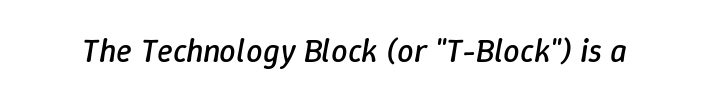
This sample has the flowing, uneven cadence of proportional lettering. The area under the type is left untouched. Compared with a typical body face, this is equally light or lighter still. These lines were composed using italics.
